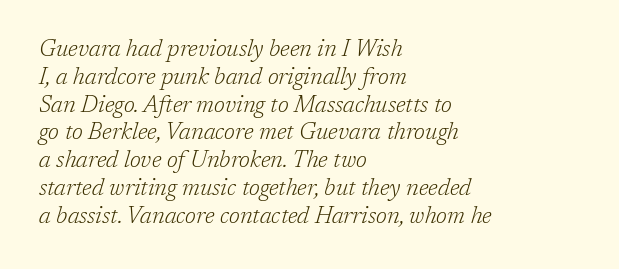
The image shows 23 px text type, italic (leaning right); set left-aligned, line spacing 1.21x, normal letter spacing, not underlined.
